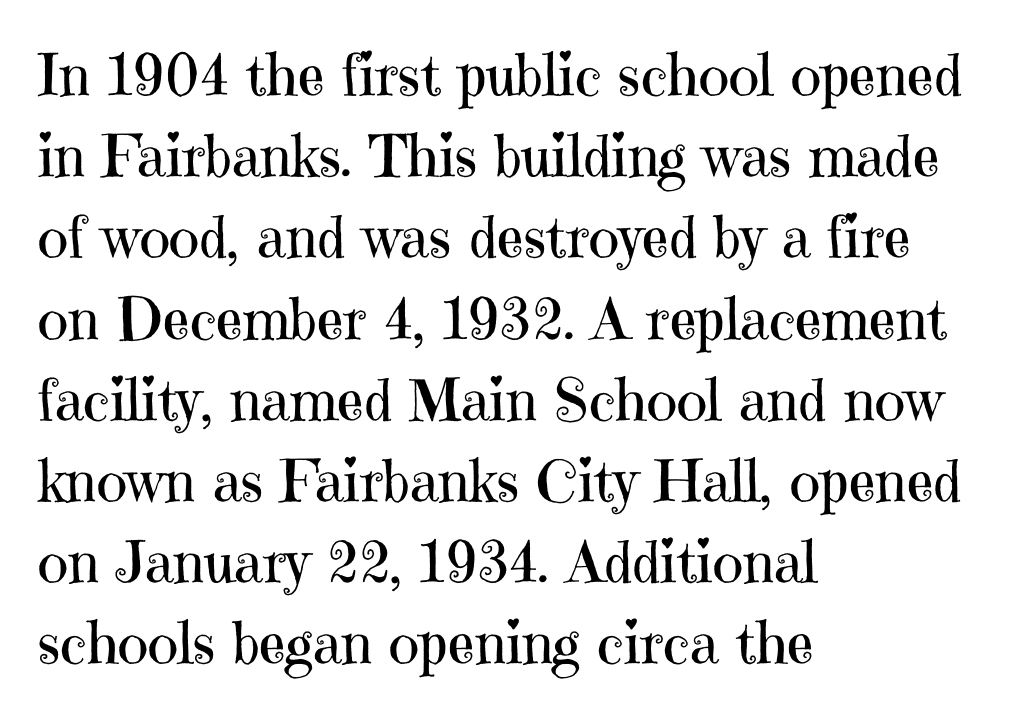
{"serif": "yes", "italic": "no", "bold": "no", "weight": "regular", "width": "normal", "stroke_contrast": "high", "x_height": "medium", "monospaced": "no", "underline": "no", "align": "left", "line_spacing": "normal", "line_spacing_ratio": 1.4, "letter_spacing": "normal", "letter_spacing_em": 0.0, "glyph_px": 58}
